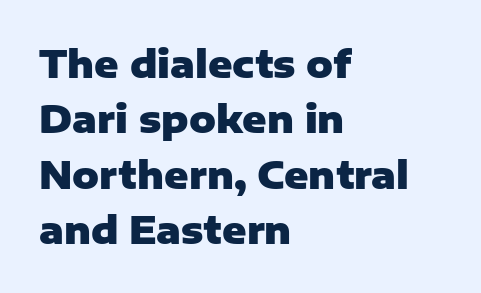
{"serif": "no", "italic": "no", "bold": "yes", "weight": "heavy", "width": "normal", "stroke_contrast": "low", "x_height": "medium", "monospaced": "no", "underline": "no", "align": "left", "line_spacing": "normal", "line_spacing_ratio": 1.5, "letter_spacing": "normal", "letter_spacing_em": 0.0, "glyph_px": 37}
